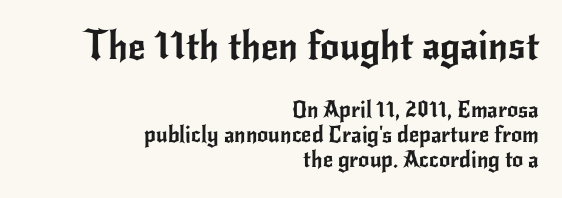
Q: Is the text italic (slanted)? A: No, it is upright.
Q: Is the typeface a serif or a sans-serif typeface? A: Sans-serif.
Q: Is the text underlined? A: No.
Q: How is the paragraph aligned? A: Right-aligned.
Q: Is the spacing between letters normal or unusually wide? A: Normal.
Q: Is the spacing between lines tight, normal or loose? A: Tight.
Q: Which block of text is set in a larger size, the first (top) or the second (bottom)? A: The first (top) one.
Q: Width (condensed, normal, or wide)? A: Normal.
Q: Stroke contrast? A: Low.
Q: x-height? A: Small.
Q: Monospaced? A: No.
